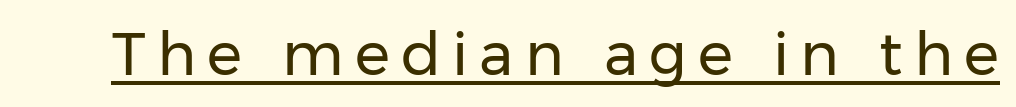
The image shows 59 px regular-weight sans-serif type, upright; set underlined; low stroke contrast and a medium x-height.
